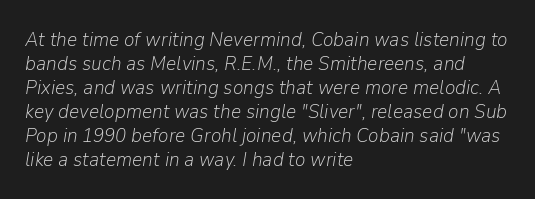
The image shows 20 px text type, italic (leaning right); set left-aligned, line spacing 1.2x, normal letter spacing, not underlined.
